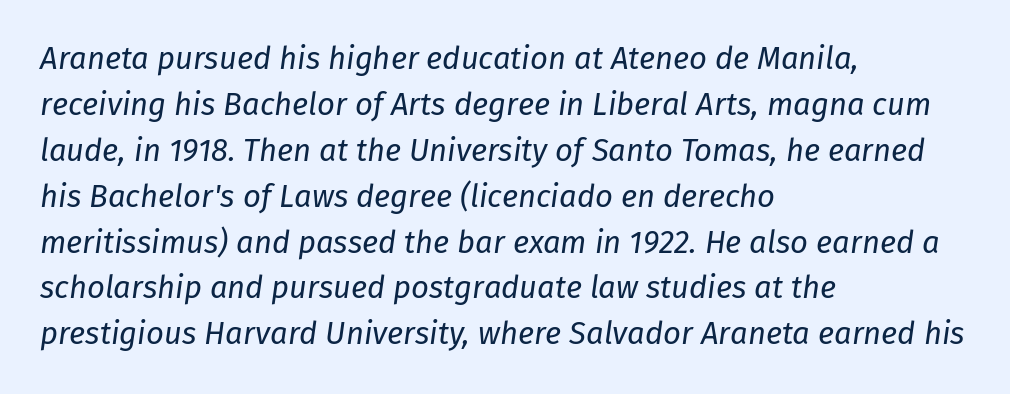
Q: Is the text bold? A: No.
Q: Is the text italic (slanted)? A: Yes, it leans right by about 8 degrees.
Q: Is the text underlined? A: No.
Q: How is the paragraph aligned? A: Left-aligned.
Q: Is the spacing between letters normal or unusually wide? A: Normal.
Q: Is the spacing between lines tight, normal or loose? A: Normal.
Q: Width (condensed, normal, or wide)? A: Normal.
Q: Stroke contrast? A: Low.
Q: x-height? A: Medium.
Q: Monospaced? A: No.
